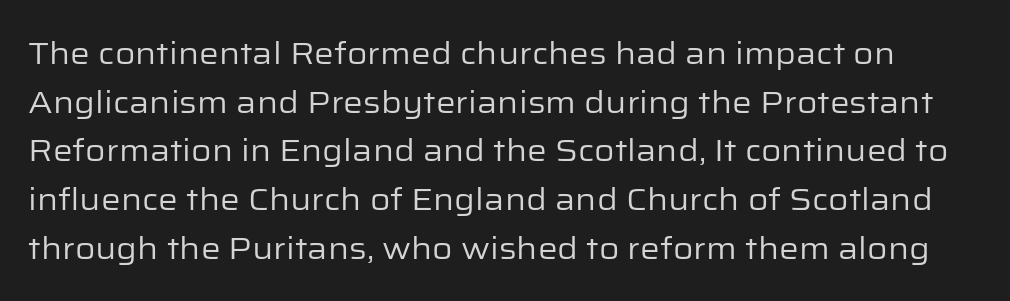
This sample has the flowing, uneven cadence of proportional lettering. Weight class: somewhere from thin through regular. Font category for this specimen: sans-serif. If you drew a line through each stem, it would be perfectly vertical.
